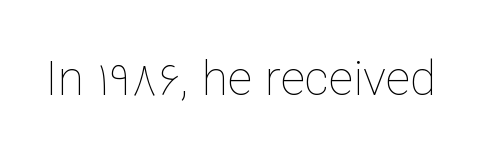
Q: Is the text bold? A: No.
Q: Is the text italic (slanted)? A: No, it is upright.
Q: Is the text underlined? A: No.
Q: Is the spacing between letters normal or unusually wide? A: Normal.
Q: Width (condensed, normal, or wide)? A: Normal.
Q: Stroke contrast? A: Low.
Q: x-height? A: Medium.
Q: Monospaced? A: No.
